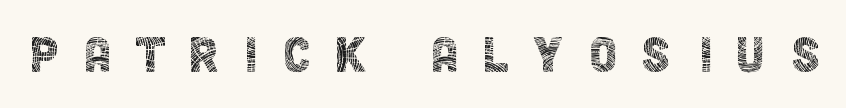
The image shows 63 px thin, condensed sans-serif type, upright; set unusually wide letter spacing (+0.38 em), not underlined; a large x-height.
